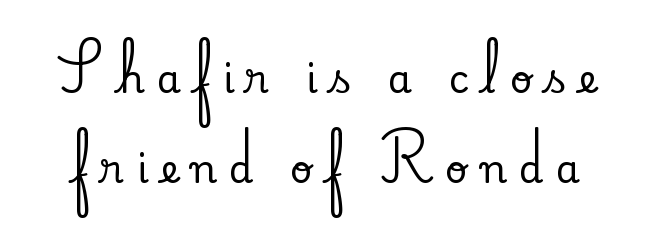
{"serif": "yes", "italic": "no", "width": "normal", "stroke_contrast": "low", "x_height": "small", "monospaced": "no", "underline": "no", "line_spacing": "loose", "line_spacing_ratio": 2.3, "letter_spacing": "wide", "letter_spacing_em": 0.32, "glyph_px": 39}
